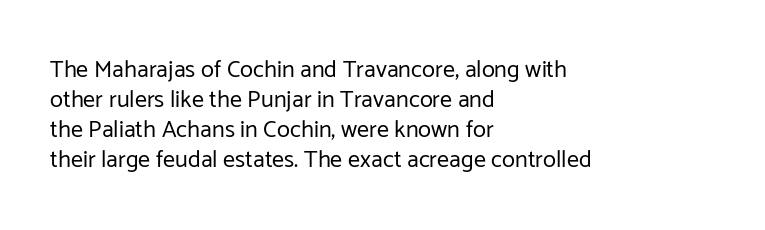
The image shows 24 px text type, upright; set left-aligned, normal line spacing (1.25x), normal letter spacing, not underlined.
